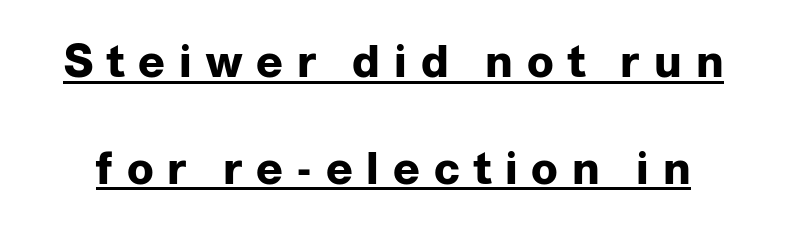
Q: Is the text bold? A: Yes.
Q: Is the text italic (slanted)? A: No, it is upright.
Q: Is the typeface a serif or a sans-serif typeface? A: Sans-serif.
Q: Is the text underlined? A: Yes.
Q: Is the spacing between letters normal or unusually wide? A: Unusually wide.
Q: Is the spacing between lines tight, normal or loose? A: Loose.
Q: Width (condensed, normal, or wide)? A: Normal.
Q: Stroke contrast? A: Low.
Q: x-height? A: Medium.
Q: Monospaced? A: No.
